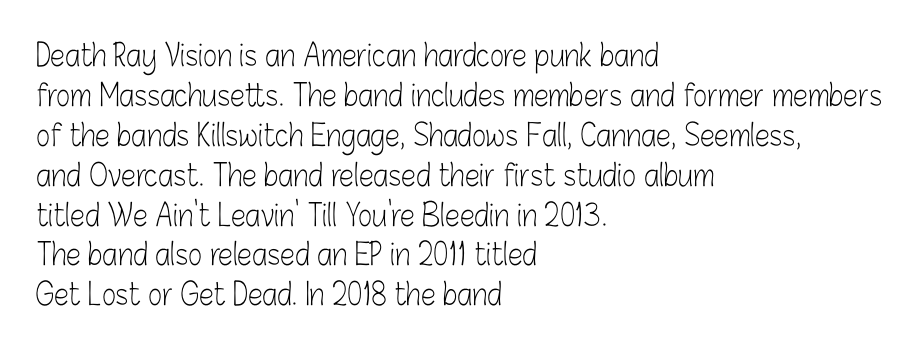
Caption: multi-line text, flush left, ragged right. The designer went with a sans here, leaving each stem footless. The designer left line spacing at the default. A quiet, ordinary-to-light weight characterises the typeface. The passage shown is not underscored anywhere. The passage shown is typed in a proportional face where columns would drift.
